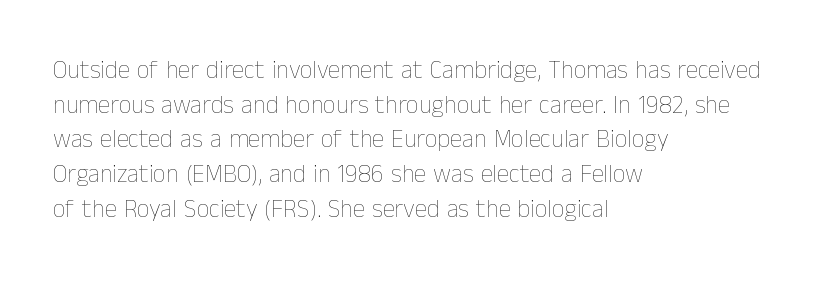
{"italic": "no", "bold": "no", "underline": "no", "align": "left", "line_spacing": "normal", "line_spacing_ratio": 1.39, "letter_spacing": "normal", "letter_spacing_em": 0.0, "glyph_px": 25}
